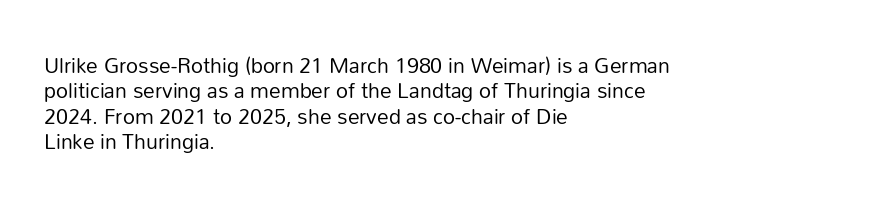
A bare baseline throughout the passage. Line beginnings align vertically; line endings do not. This sample uses plain, unmodified letter spacing. Posture: straight, roman, zero tilt. Is this a heavy cut? Hardly; it is regular or lighter.
